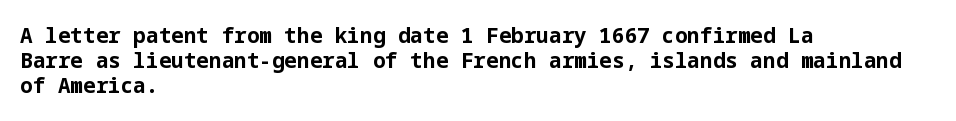
Each line starts at the same left margin while the right side varies. Upright lettering throughout. What stands out about the letter spacing? Nothing — it is the standard amount. Check the space under the baseline: it is left empty. The typesetting leans heavy: a genuine bold.
